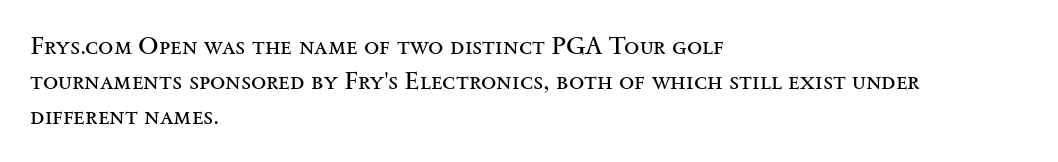
Q: Is the text bold? A: No.
Q: Is the text italic (slanted)? A: No, it is upright.
Q: Is the text underlined? A: No.
Q: How is the paragraph aligned? A: Left-aligned.
Q: Is the spacing between letters normal or unusually wide? A: Normal.
Q: Is the spacing between lines tight, normal or loose? A: Normal.
